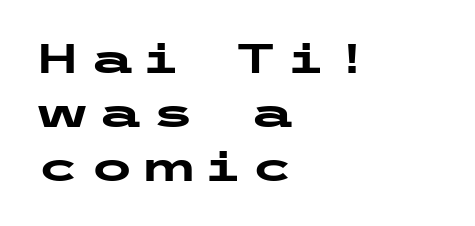
The image shows 40 px heavy, wide sans-serif type, upright; set left-aligned, normal line spacing (1.35x), unusually wide letter spacing (+0.24 em), not underlined; low stroke contrast and a medium x-height.
